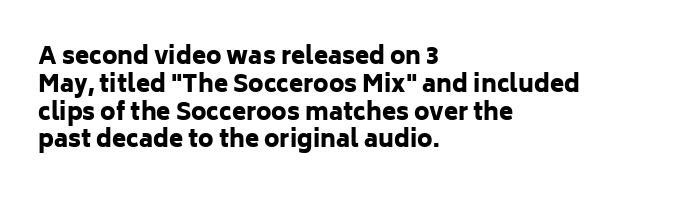
Short and long lines alike share a common starting point at left. Unlike italic type, these characters show no tilt at all. The passage shown is emphatically bold. The face used here is rendered with its standard letterfit. The space beneath each line is pristine and unruled.
